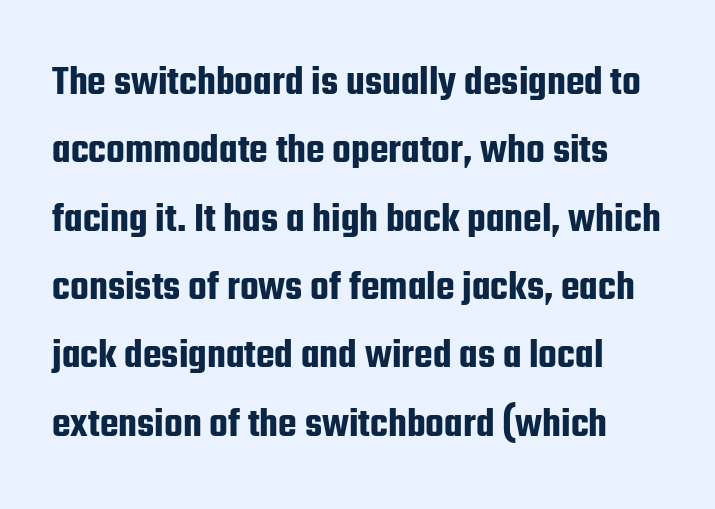
Unmarked baselines from the first word to the last. The letterforms sit shoulder to shoulder at normal distance. You can tell from the bare stems that sans-serif type was used. Spacing verdict: proportional, widths tailored to each character. The passage shown stacks its lines at a standard gap.
